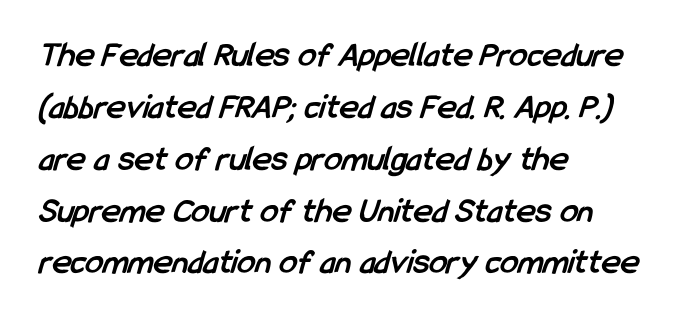
Where is the straight margin? On the left. How are the letters spaced? Ordinarily, with no added tracking. The glyphs are unaccompanied by any horizontal stroke below them. Does the leading feel generous? No, just average.
